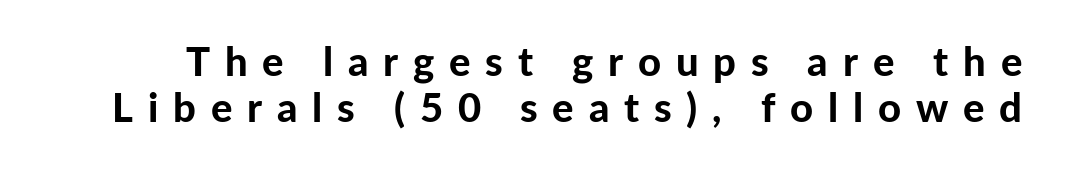
Descenders are the only things crossing below the line. The letters are spread apart with noticeably loose tracking. A sans-serif font was chosen for this passage. The letters stand upright; this is a roman face.
